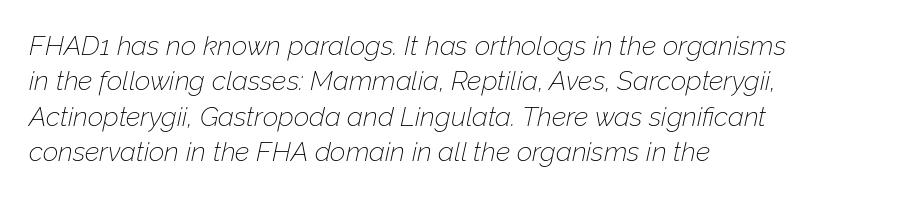
Stroke mass is kept to a normal reading level or below. Descenders hang freely into open space. Caption: standard tracking, unaltered. A typesetter would mark this as italic. Leading: standard.
